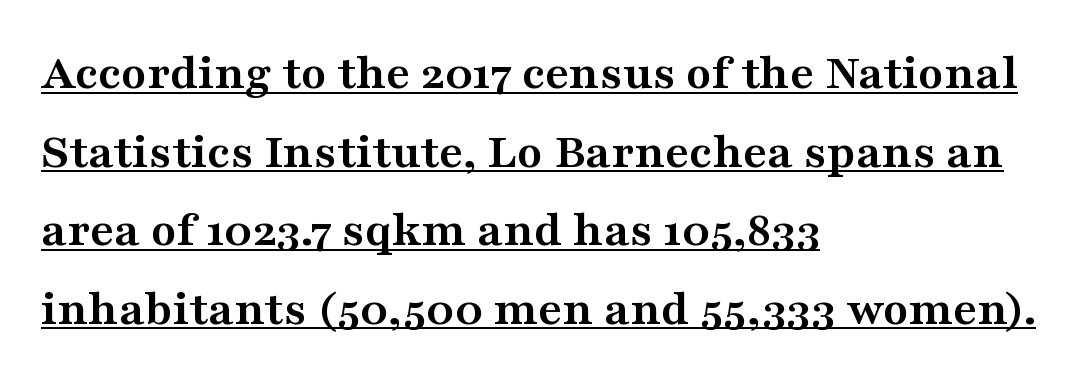
No extra tracking has been applied to these lines. Layout note: lines flush left. Caption: lettering with a line underneath. Note: serifs present on the glyphs. When letters stand straight like this, we call the style roman or upright.
